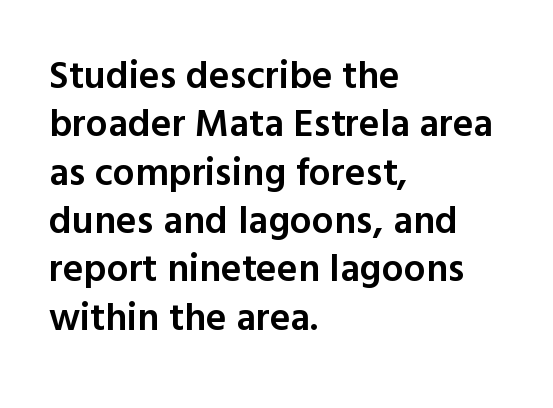
The letters carry no serifs — their stems end cleanly without finishing strokes. The horizontal fit of the characters is conventional and even. Varying glyph widths throughout — classic text-font behaviour. Its strokes are somewhat broadened, the hallmark of semibold type.
